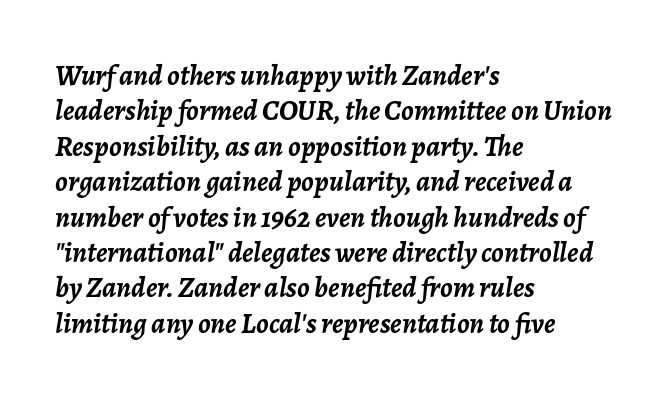
The image shows 29 px semibold type, italic (leaning right); set left-aligned, line spacing 1.22x, normal letter spacing, not underlined; low stroke contrast and a medium x-height.
